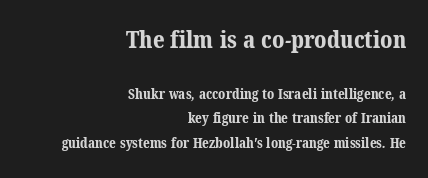
The image shows 24 px bold type; set right-aligned, line spacing 1.77x, normal letter spacing, not underlined; the first (top) block is 1.71x larger.
